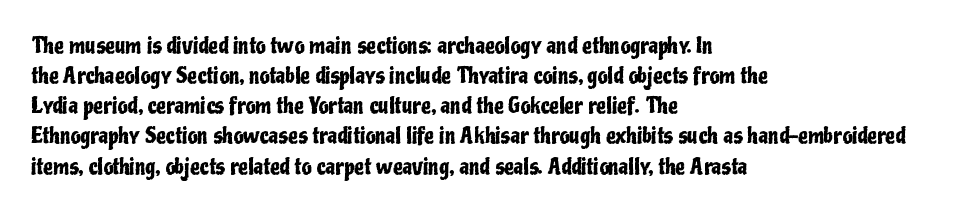
The image shows 22 px text type, upright; set left-aligned, normal line spacing (1.37x), normal letter spacing, not underlined.
